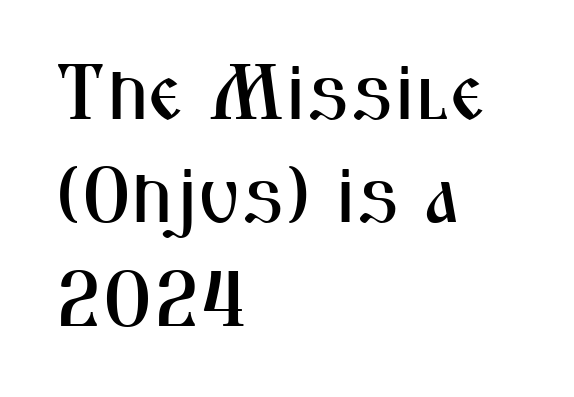
The image shows 79 px condensed sans-serif type, upright; set left-aligned, normal line spacing (1.31x), normal letter spacing, not underlined; medium stroke contrast and a medium x-height.
